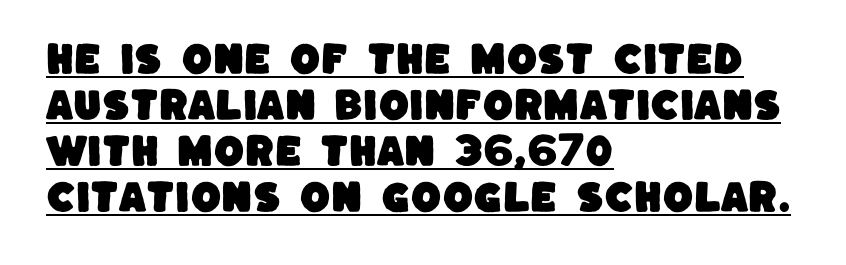
{"serif": "no", "width": "normal", "stroke_contrast": "low", "x_height": "large", "monospaced": "no", "underline": "yes", "align": "left", "line_spacing": "normal", "line_spacing_ratio": 1.31, "letter_spacing": "normal", "letter_spacing_em": 0.0, "glyph_px": 35}
